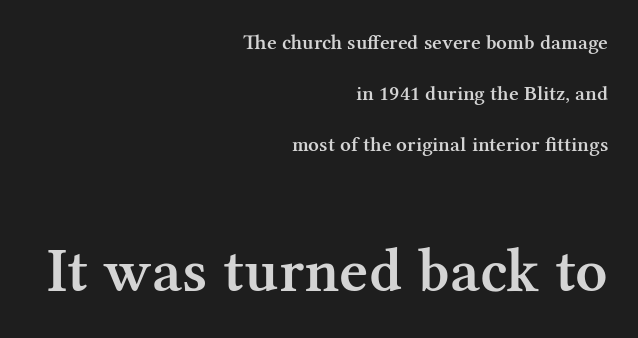
Q: Is the text bold? A: Semi-bold.
Q: Is the text italic (slanted)? A: No, it is upright.
Q: Is the typeface a serif or a sans-serif typeface? A: Serif.
Q: Is the text underlined? A: No.
Q: How is the paragraph aligned? A: Right-aligned.
Q: Is the spacing between letters normal or unusually wide? A: Normal.
Q: Is the spacing between lines tight, normal or loose? A: Loose.
Q: Which block of text is set in a larger size, the first (top) or the second (bottom)? A: The second (bottom) one.
Q: Width (condensed, normal, or wide)? A: Normal.
Q: Stroke contrast? A: Medium.
Q: x-height? A: Medium.
Q: Monospaced? A: No.
